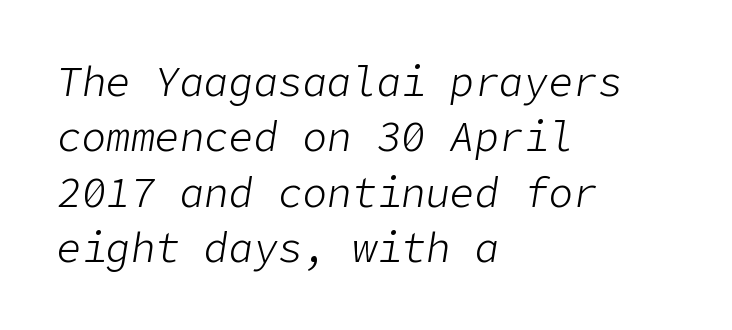
Q: Is the text bold? A: No.
Q: Is the text italic (slanted)? A: Yes, it leans right by about 9 degrees.
Q: Is the text underlined? A: No.
Q: How is the paragraph aligned? A: Left-aligned.
Q: Is the spacing between letters normal or unusually wide? A: Normal.
Q: Is the spacing between lines tight, normal or loose? A: Normal.
Q: Width (condensed, normal, or wide)? A: Normal.
Q: Stroke contrast? A: Low.
Q: x-height? A: Medium.
